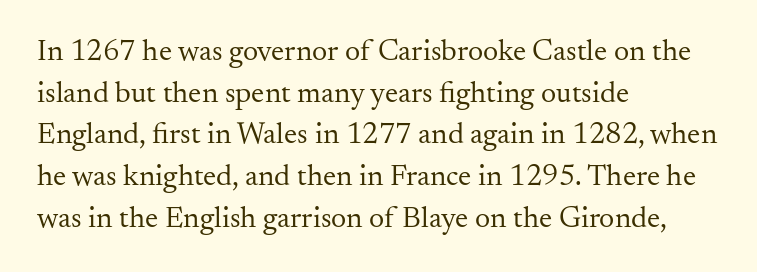
Q: Is the text bold? A: No.
Q: Is the text italic (slanted)? A: No, it is upright.
Q: Is the typeface a serif or a sans-serif typeface? A: Serif.
Q: Is the text underlined? A: No.
Q: How is the paragraph aligned? A: Left-aligned.
Q: Is the spacing between letters normal or unusually wide? A: Normal.
Q: Is the spacing between lines tight, normal or loose? A: Normal.
Q: Width (condensed, normal, or wide)? A: Normal.
Q: Stroke contrast? A: Medium.
Q: x-height? A: Small.
Q: Monospaced? A: No.
